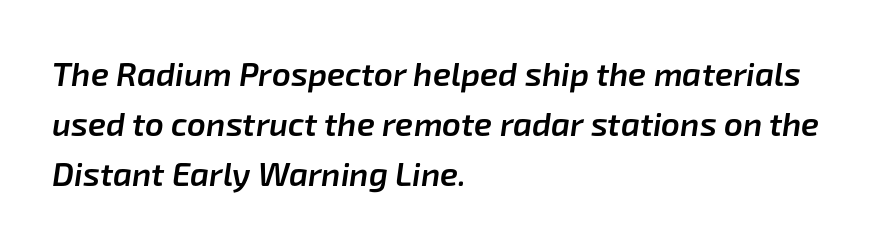
Q: Is the text bold? A: Semi-bold.
Q: Is the text italic (slanted)? A: Yes, it leans right by about 8 degrees.
Q: Is the text underlined? A: No.
Q: How is the paragraph aligned? A: Left-aligned.
Q: Is the spacing between letters normal or unusually wide? A: Normal.
Q: Is the spacing between lines tight, normal or loose? A: Normal.
Q: Width (condensed, normal, or wide)? A: Normal.
Q: Stroke contrast? A: Low.
Q: x-height? A: Medium.
Q: Monospaced? A: No.
